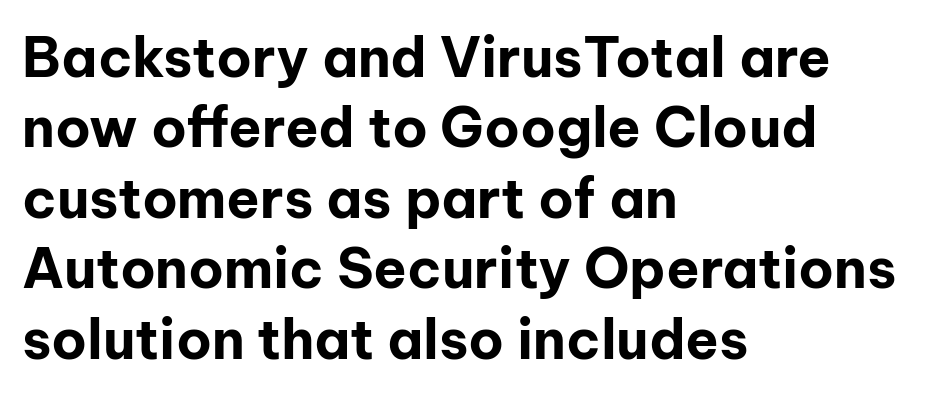
Q: Is the text bold? A: Yes.
Q: Is the text italic (slanted)? A: No, it is upright.
Q: Is the typeface a serif or a sans-serif typeface? A: Sans-serif.
Q: Is the text underlined? A: No.
Q: How is the paragraph aligned? A: Left-aligned.
Q: Is the spacing between letters normal or unusually wide? A: Normal.
Q: Is the spacing between lines tight, normal or loose? A: Normal.
Q: Width (condensed, normal, or wide)? A: Normal.
Q: Stroke contrast? A: Low.
Q: x-height? A: Medium.
Q: Monospaced? A: No.
